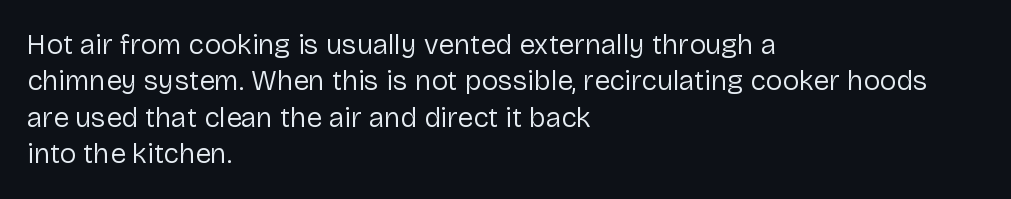
The image shows 28 px regular-weight sans-serif type, upright; set left-aligned, normal line spacing (1.3x), normal letter spacing, not underlined; low stroke contrast and a medium x-height.
